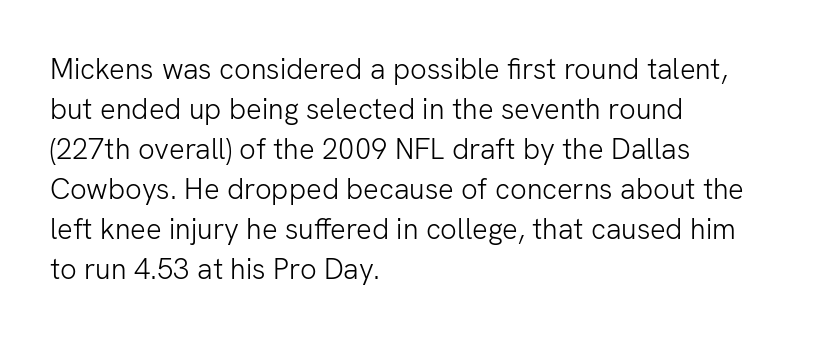
The image shows 29 px light sans-serif type, upright; set left-aligned, normal line spacing (1.38x), normal letter spacing, not underlined; low stroke contrast and a medium x-height.
